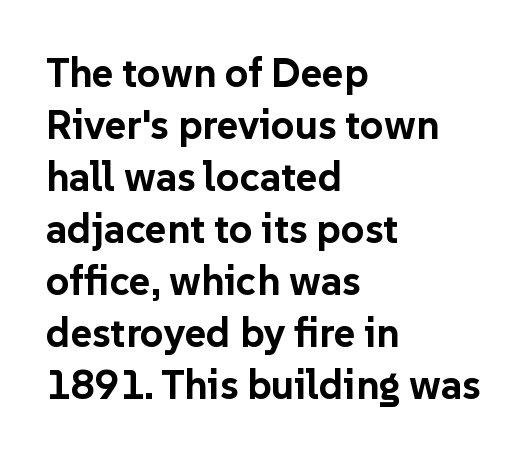
Q: Is the text bold? A: Yes.
Q: Is the text italic (slanted)? A: No, it is upright.
Q: Is the typeface a serif or a sans-serif typeface? A: Sans-serif.
Q: Is the text underlined? A: No.
Q: How is the paragraph aligned? A: Left-aligned.
Q: Is the spacing between letters normal or unusually wide? A: Normal.
Q: Is the spacing between lines tight, normal or loose? A: Normal.
Q: Width (condensed, normal, or wide)? A: Normal.
Q: Stroke contrast? A: Low.
Q: x-height? A: Medium.
Q: Monospaced? A: No.
